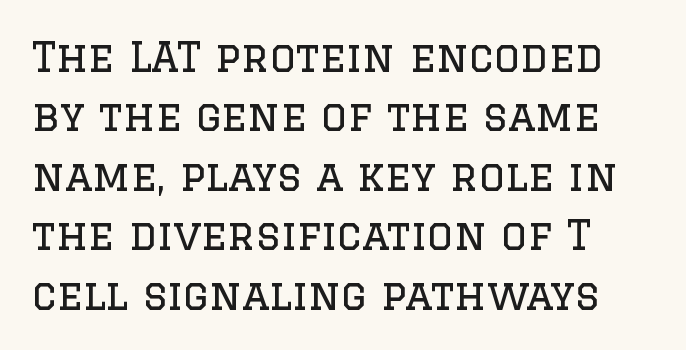
The image shows 41 px regular-weight serif type, upright; set left-aligned, normal line spacing (1.45x), normal letter spacing, not underlined; low stroke contrast and a large x-height.
